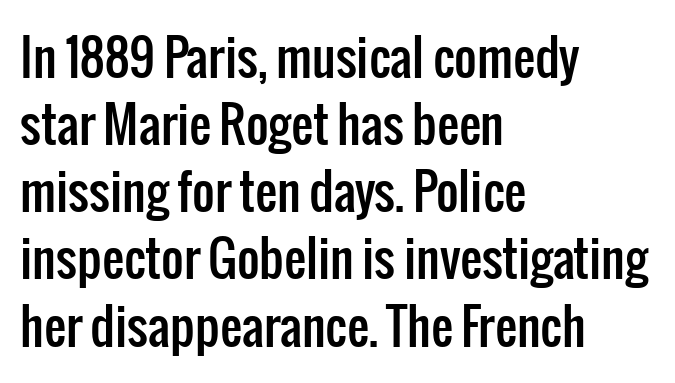
{"serif": "no", "italic": "no", "width": "condensed", "stroke_contrast": "low", "x_height": "medium", "monospaced": "no", "underline": "no", "align": "left", "line_spacing": "normal", "line_spacing_ratio": 1.37, "letter_spacing": "normal", "letter_spacing_em": 0.0, "glyph_px": 49}
